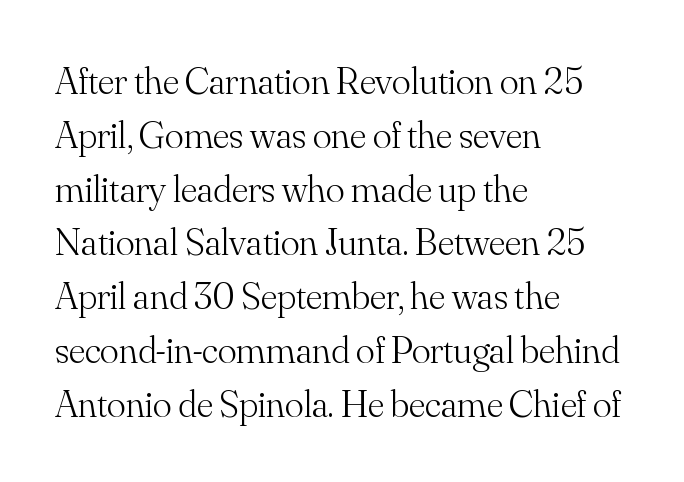
Q: Is the text bold? A: No.
Q: Is the text italic (slanted)? A: No, it is upright.
Q: Is the typeface a serif or a sans-serif typeface? A: Serif.
Q: Is the text underlined? A: No.
Q: How is the paragraph aligned? A: Left-aligned.
Q: Is the spacing between letters normal or unusually wide? A: Normal.
Q: Is the spacing between lines tight, normal or loose? A: Normal.
Q: Width (condensed, normal, or wide)? A: Normal.
Q: Stroke contrast? A: Medium.
Q: x-height? A: Small.
Q: Monospaced? A: No.
